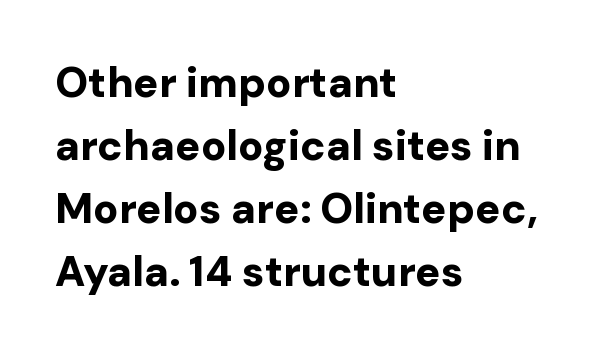
The font family rendered here belongs to the sans-serif group. Honestly, the row spacing looks completely unremarkable. The specimen reads as upright at a glance. Heavy, bold letterforms. A typesetter would call this zero additional tracking.
